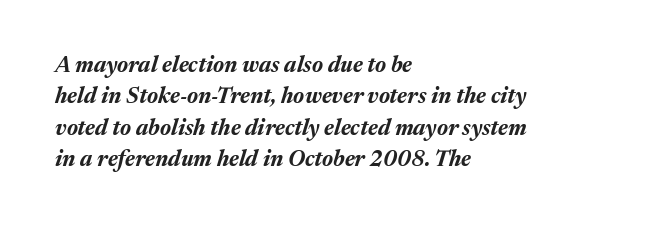
{"italic": "yes", "lean": "right", "slant_degrees": 17, "bold": "yes", "underline": "no", "align": "left", "line_spacing": "normal", "line_spacing_ratio": 1.43, "letter_spacing": "normal", "letter_spacing_em": 0.0, "glyph_px": 22}
